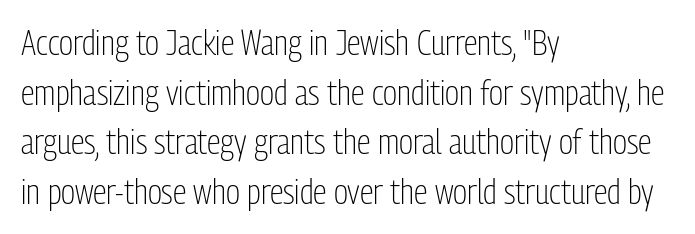
Q: Is the text bold? A: No.
Q: Is the text italic (slanted)? A: No, it is upright.
Q: Is the typeface a serif or a sans-serif typeface? A: Sans-serif.
Q: Is the text underlined? A: No.
Q: How is the paragraph aligned? A: Left-aligned.
Q: Is the spacing between letters normal or unusually wide? A: Normal.
Q: Is the spacing between lines tight, normal or loose? A: Normal.
Q: Width (condensed, normal, or wide)? A: Condensed.
Q: Stroke contrast? A: Low.
Q: x-height? A: Medium.
Q: Monospaced? A: No.
